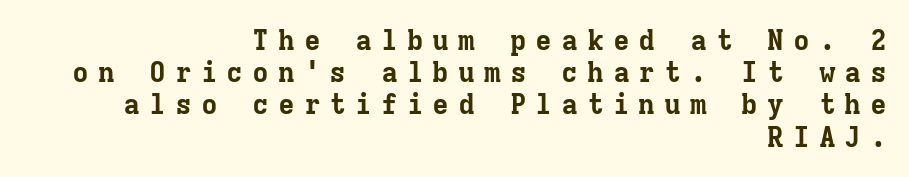
The image shows 28 px bold serif type, upright, monospaced; set right-aligned, tight line spacing (1.15x), unusually wide letter spacing (+0.32 em), not underlined; low stroke contrast and a medium x-height.
